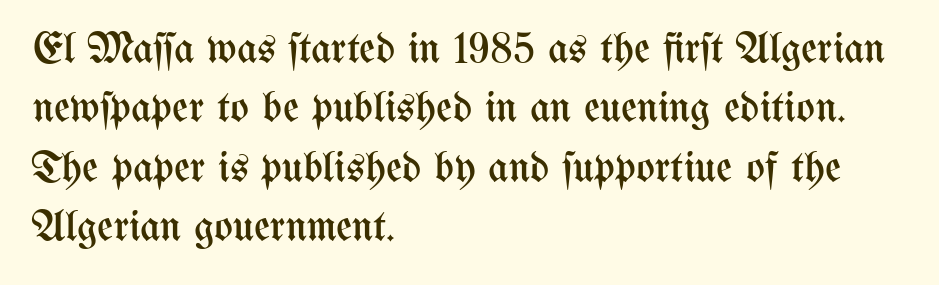
Q: Is the text bold? A: No.
Q: Is the text italic (slanted)? A: No, it is upright.
Q: Is the text underlined? A: No.
Q: How is the paragraph aligned? A: Left-aligned.
Q: Is the spacing between letters normal or unusually wide? A: Normal.
Q: Is the spacing between lines tight, normal or loose? A: Normal.
Q: Width (condensed, normal, or wide)? A: Condensed.
Q: Stroke contrast? A: Medium.
Q: x-height? A: Medium.
Q: Monospaced? A: No.
